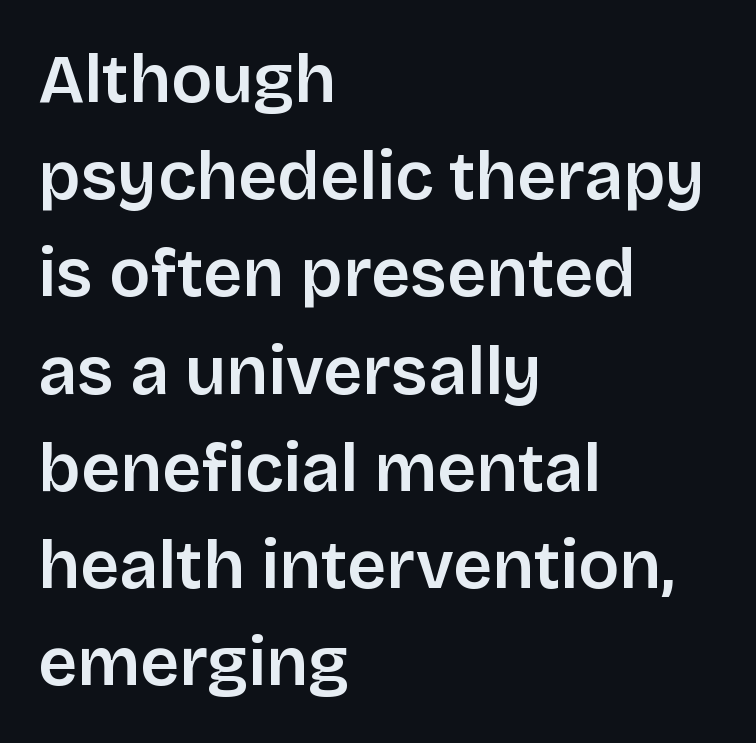
Q: Is the text bold? A: Semi-bold.
Q: Is the text italic (slanted)? A: No, it is upright.
Q: Is the typeface a serif or a sans-serif typeface? A: Sans-serif.
Q: Is the text underlined? A: No.
Q: How is the paragraph aligned? A: Left-aligned.
Q: Is the spacing between letters normal or unusually wide? A: Normal.
Q: Is the spacing between lines tight, normal or loose? A: Normal.
Q: Width (condensed, normal, or wide)? A: Normal.
Q: Stroke contrast? A: Low.
Q: x-height? A: Large.
Q: Monospaced? A: No.
